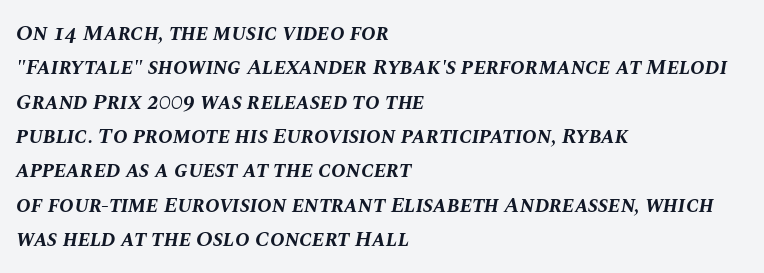
The image shows 22 px bold type, italic (leaning right); set left-aligned, normal line spacing (1.56x), normal letter spacing, not underlined.
